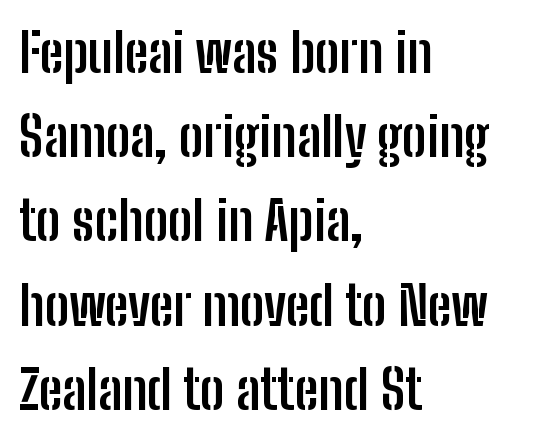
{"serif": "no", "italic": "no", "bold": "yes", "weight": "semibold", "width": "condensed", "stroke_contrast": "low", "x_height": "medium", "monospaced": "no", "underline": "no", "align": "left", "line_spacing": "normal", "line_spacing_ratio": 1.56, "letter_spacing": "normal", "letter_spacing_em": 0.0, "glyph_px": 54}
